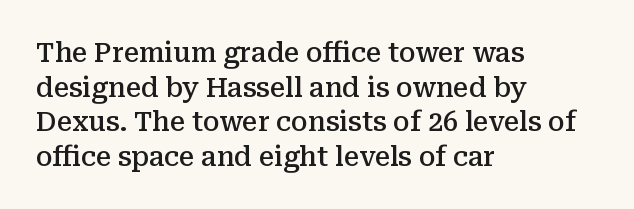
The image shows 27 px text type, upright; set left-aligned, normal line spacing (1.28x), normal letter spacing, not underlined.
